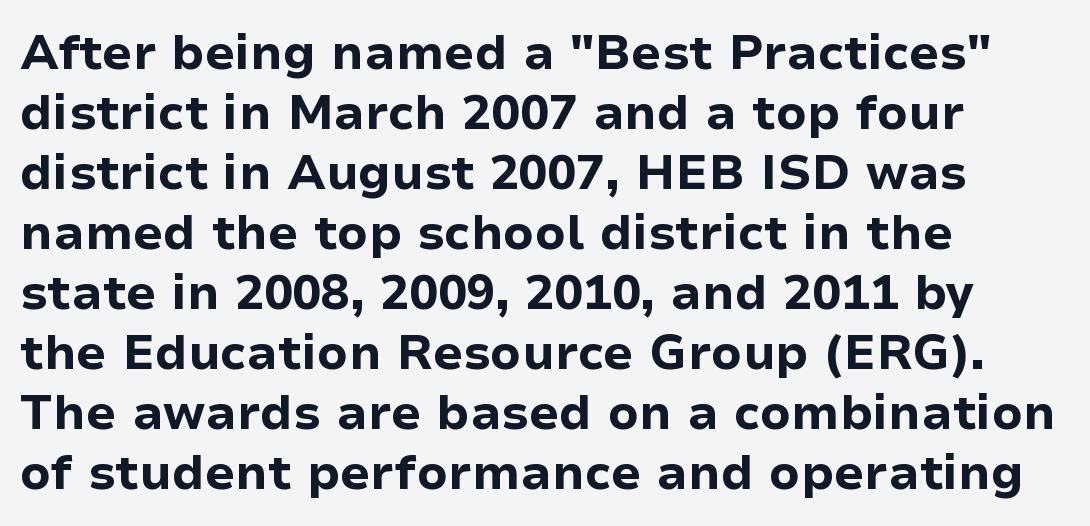
Q: Is the text bold? A: Yes.
Q: Is the text italic (slanted)? A: No, it is upright.
Q: Is the typeface a serif or a sans-serif typeface? A: Sans-serif.
Q: Is the text underlined? A: No.
Q: How is the paragraph aligned? A: Left-aligned.
Q: Is the spacing between letters normal or unusually wide? A: Normal.
Q: Is the spacing between lines tight, normal or loose? A: Normal.
Q: Width (condensed, normal, or wide)? A: Normal.
Q: Stroke contrast? A: Low.
Q: x-height? A: Medium.
Q: Monospaced? A: No.
